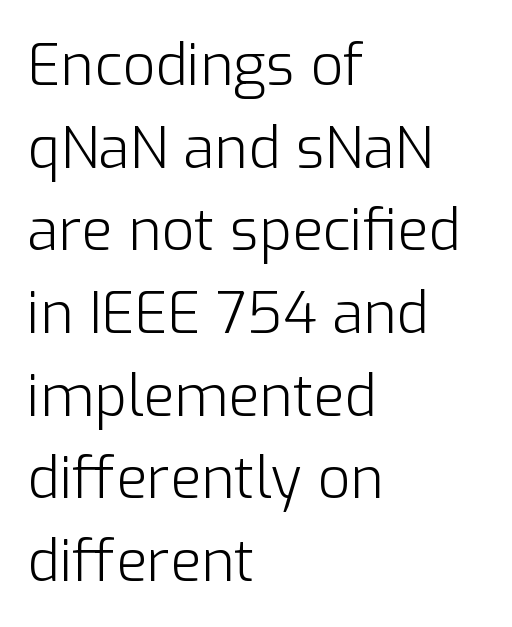
Q: Is the text bold? A: No.
Q: Is the text italic (slanted)? A: No, it is upright.
Q: Is the typeface a serif or a sans-serif typeface? A: Sans-serif.
Q: Is the text underlined? A: No.
Q: How is the paragraph aligned? A: Left-aligned.
Q: Is the spacing between letters normal or unusually wide? A: Normal.
Q: Is the spacing between lines tight, normal or loose? A: Normal.
Q: Width (condensed, normal, or wide)? A: Normal.
Q: Stroke contrast? A: Low.
Q: x-height? A: Medium.
Q: Monospaced? A: No.
